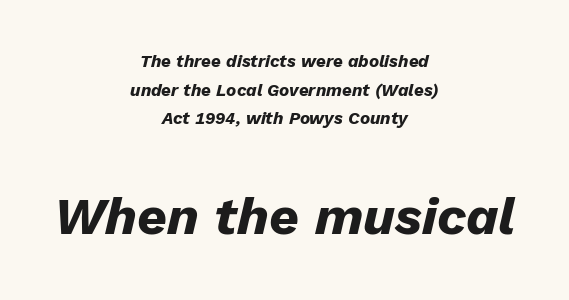
The image shows 52 px heavy type, italic (leaning right); set centered, normal line spacing (1.69x), normal letter spacing, not underlined; the second (bottom) block is 3.06x larger; low stroke contrast and a medium x-height.
